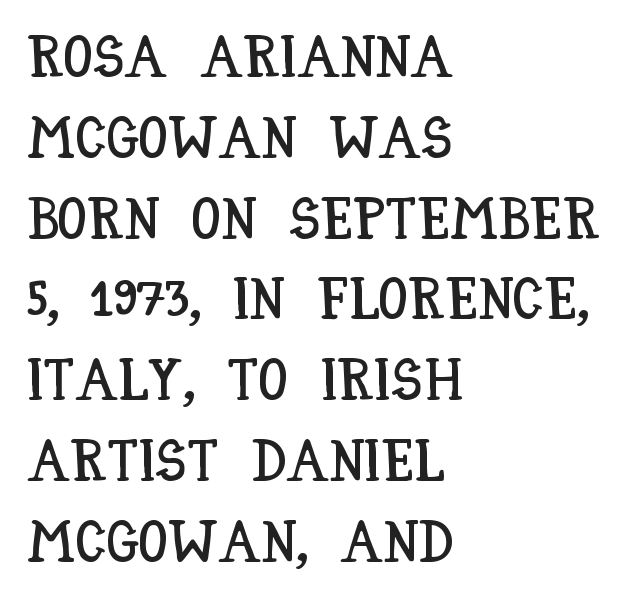
Layout note: lines flush left. Any mark beneath the type? The region is blank. The vertical gap from one line to the next is medium. Nobody touched the tracking dial on this one.
